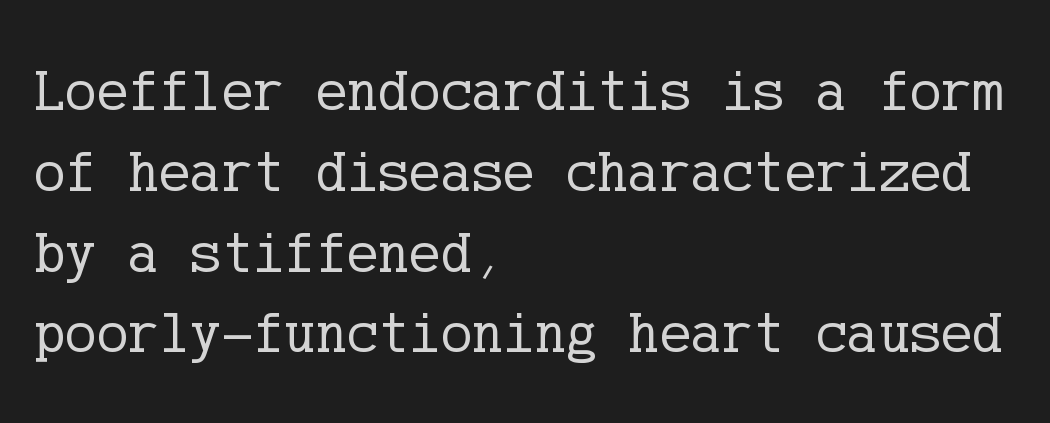
Q: Is the text bold? A: No.
Q: Is the text italic (slanted)? A: No, it is upright.
Q: Is the typeface a serif or a sans-serif typeface? A: Serif.
Q: Is the text underlined? A: No.
Q: How is the paragraph aligned? A: Left-aligned.
Q: Is the spacing between letters normal or unusually wide? A: Normal.
Q: Is the spacing between lines tight, normal or loose? A: Normal.
Q: Width (condensed, normal, or wide)? A: Normal.
Q: Stroke contrast? A: Low.
Q: x-height? A: Medium.
